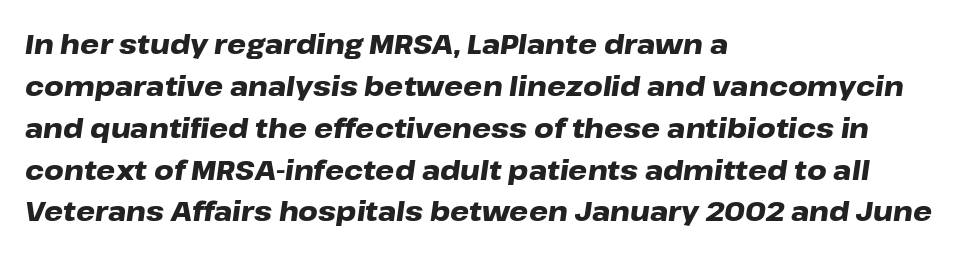
How would I describe the line gaps? Plain and ordinary. The font's italic variant was chosen for this text. A dark, heavy texture on the line: the type is bold. The gaps between neighbouring characters are ordinary and unremarkable.
